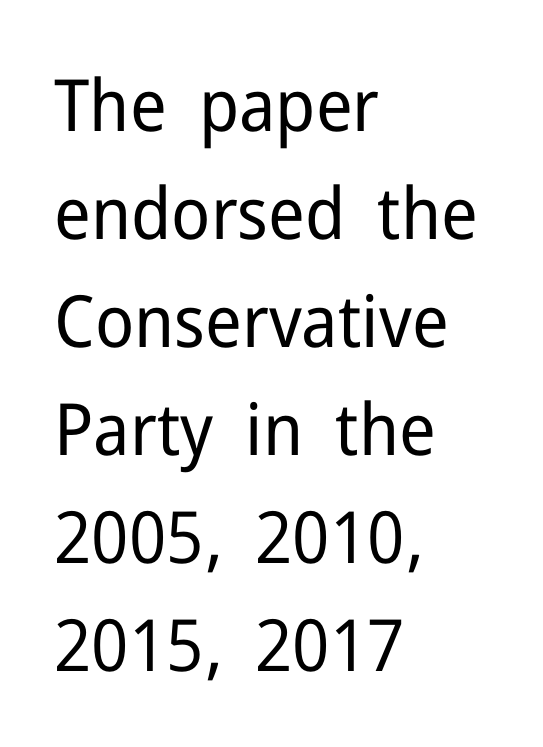
Q: Is the text bold? A: No.
Q: Is the text italic (slanted)? A: No, it is upright.
Q: Is the typeface a serif or a sans-serif typeface? A: Sans-serif.
Q: Is the text underlined? A: No.
Q: How is the paragraph aligned? A: Left-aligned.
Q: Is the spacing between letters normal or unusually wide? A: Normal.
Q: Is the spacing between lines tight, normal or loose? A: Normal.
Q: Width (condensed, normal, or wide)? A: Normal.
Q: Stroke contrast? A: Low.
Q: x-height? A: Medium.
Q: Monospaced? A: No.
